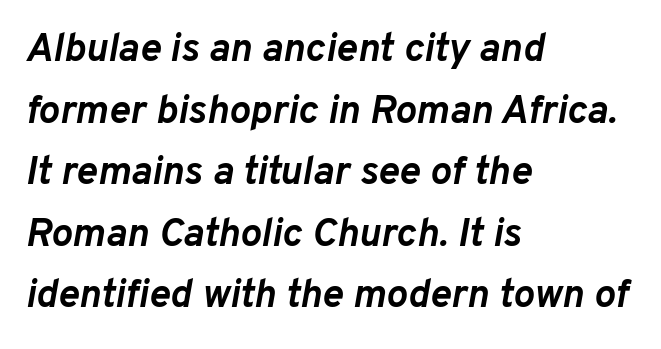
Q: Is the text bold? A: Yes.
Q: Is the text italic (slanted)? A: Yes, it leans right by about 10 degrees.
Q: Is the text underlined? A: No.
Q: How is the paragraph aligned? A: Left-aligned.
Q: Is the spacing between letters normal or unusually wide? A: Normal.
Q: Is the spacing between lines tight, normal or loose? A: Normal.
Q: Width (condensed, normal, or wide)? A: Normal.
Q: Stroke contrast? A: Low.
Q: x-height? A: Medium.
Q: Monospaced? A: No.
